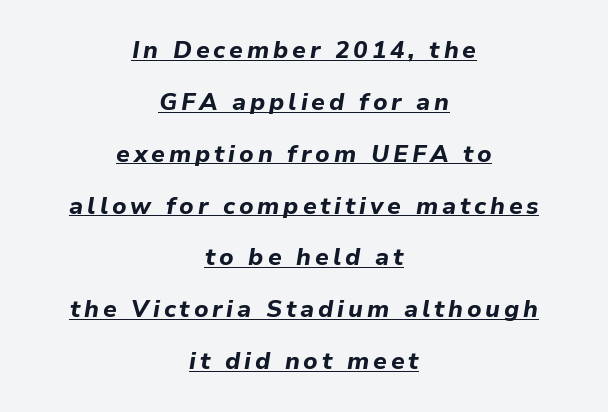
Somebody hit Ctrl+U on this one — the words are underlined. The paragraph has two soft edges and a firm central axis. The face used here has a pronounced slope to its letters. You could fit nearly another row in the gap between these rows. Weight check: bold — yes, fully.
